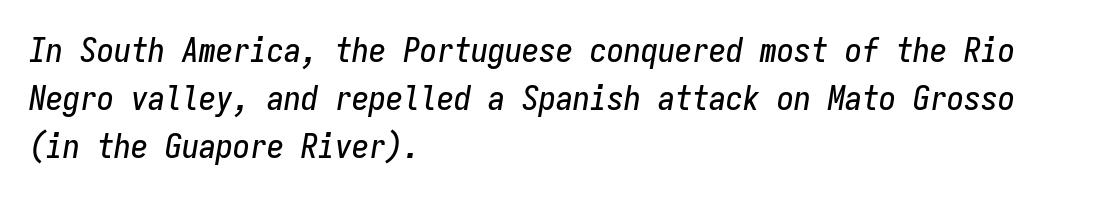
Letter spacing: default. The passage shown is not underscored anywhere. These lines sit exactly where default settings would place them. Looks like terminal output: every glyph gets an equal slot. The letters are slanted; this is an italic face.
